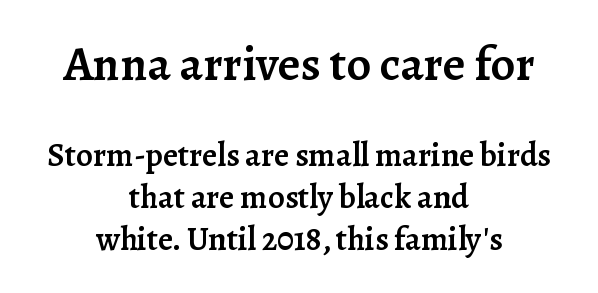
{"serif": "yes", "italic": "no", "bold": "semi", "weight": "semibold", "width": "normal", "stroke_contrast": "low", "x_height": "medium", "monospaced": "no", "underline": "no", "align": "center", "line_spacing": "normal", "line_spacing_ratio": 1.28, "letter_spacing": "normal", "letter_spacing_em": 0.0, "larger_block": "first", "size_ratio": 1.48, "glyph_px": 49}
